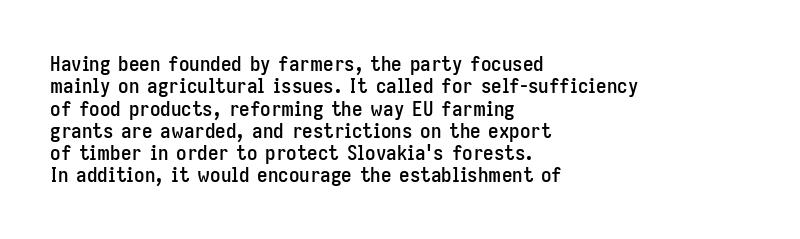
Q: Is the text italic (slanted)? A: No, it is upright.
Q: Is the text underlined? A: No.
Q: How is the paragraph aligned? A: Left-aligned.
Q: Is the spacing between letters normal or unusually wide? A: Normal.
Q: Is the spacing between lines tight, normal or loose? A: Tight.
